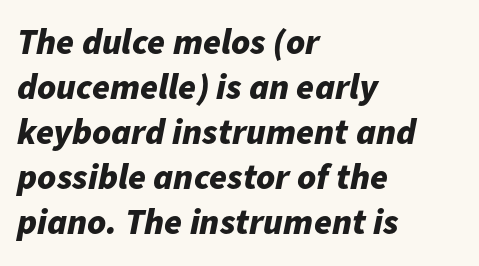
You'd pick this weight for a headline — it's a proper bold. The rendering uses natural spacing where letterforms have individual widths. This rendering leaves character spacing at its baseline value. Is there much room between lines? A standard amount, neither cramped nor airy. One-word summary of the alignment: left.
